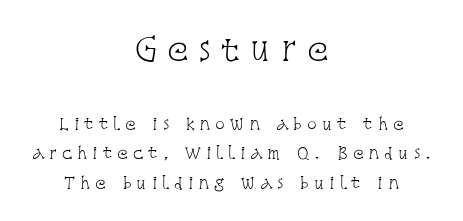
{"serif": "yes", "italic": "no", "bold": "no", "weight": "light", "width": "condensed", "stroke_contrast": "low", "x_height": "large", "monospaced": "no", "underline": "no", "align": "center", "line_spacing_ratio": 1.85, "letter_spacing": "wide", "letter_spacing_em": 0.31, "larger_block": "first", "size_ratio": 2.0, "glyph_px": 32}
